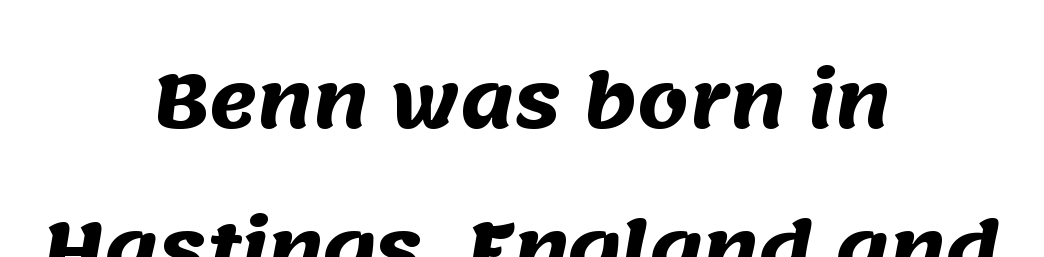
The image shows 73 px heavy sans-serif type; set centered, loose line spacing (2.03x), normal letter spacing, not underlined; medium stroke contrast and a large x-height.
